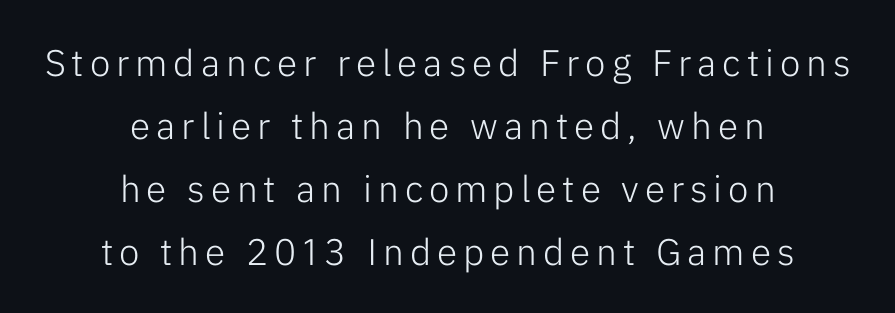
{"serif": "no", "italic": "no", "bold": "no", "weight": "light", "width": "normal", "stroke_contrast": "low", "x_height": "medium", "monospaced": "no", "underline": "no", "align": "center", "line_spacing": "normal", "line_spacing_ratio": 1.7, "glyph_px": 37}
